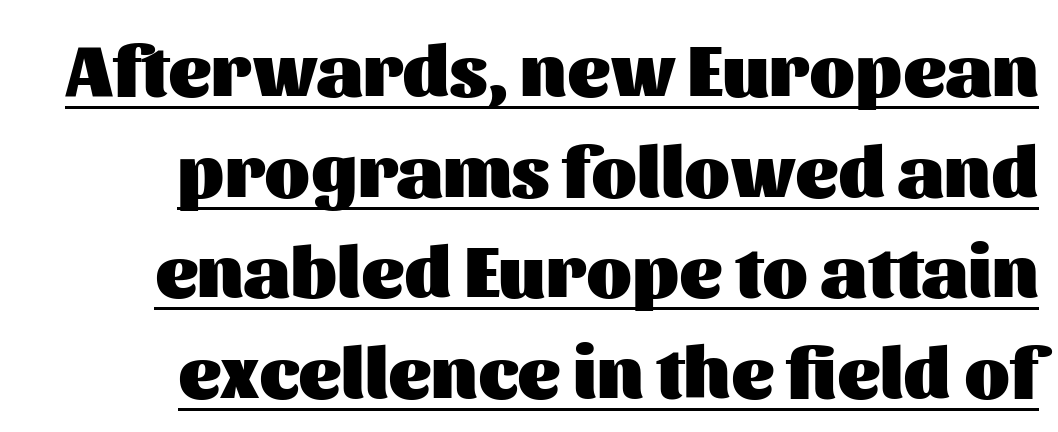
{"serif": "no", "italic": "no", "bold": "yes", "weight": "heavy", "width": "normal", "stroke_contrast": "medium", "x_height": "medium", "monospaced": "no", "underline": "yes", "align": "right", "line_spacing": "normal", "line_spacing_ratio": 1.36, "letter_spacing": "normal", "letter_spacing_em": 0.0, "glyph_px": 74}
